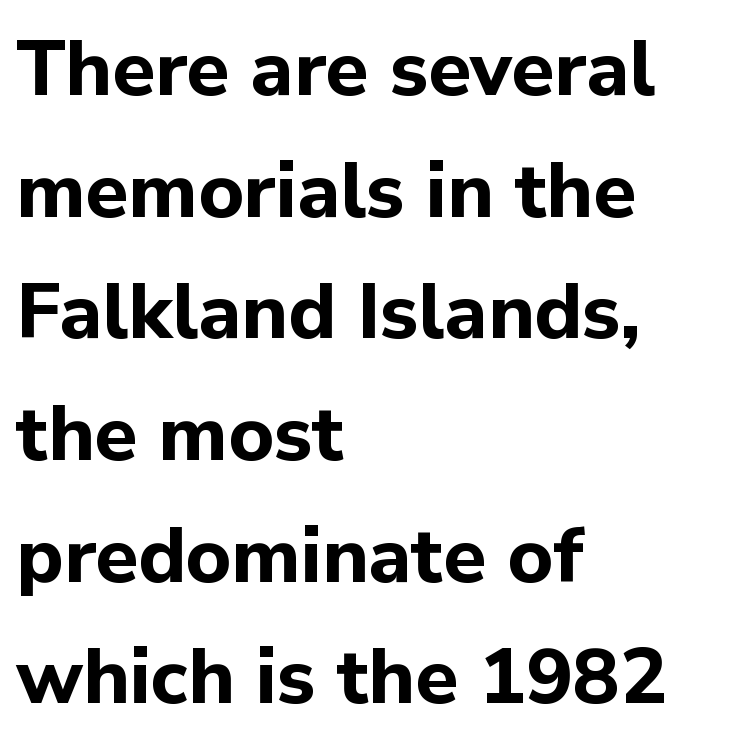
Q: Is the text bold? A: Yes.
Q: Is the text italic (slanted)? A: No, it is upright.
Q: Is the typeface a serif or a sans-serif typeface? A: Sans-serif.
Q: Is the text underlined? A: No.
Q: How is the paragraph aligned? A: Left-aligned.
Q: Is the spacing between letters normal or unusually wide? A: Normal.
Q: Is the spacing between lines tight, normal or loose? A: Normal.
Q: Width (condensed, normal, or wide)? A: Normal.
Q: Stroke contrast? A: Low.
Q: x-height? A: Medium.
Q: Monospaced? A: No.
